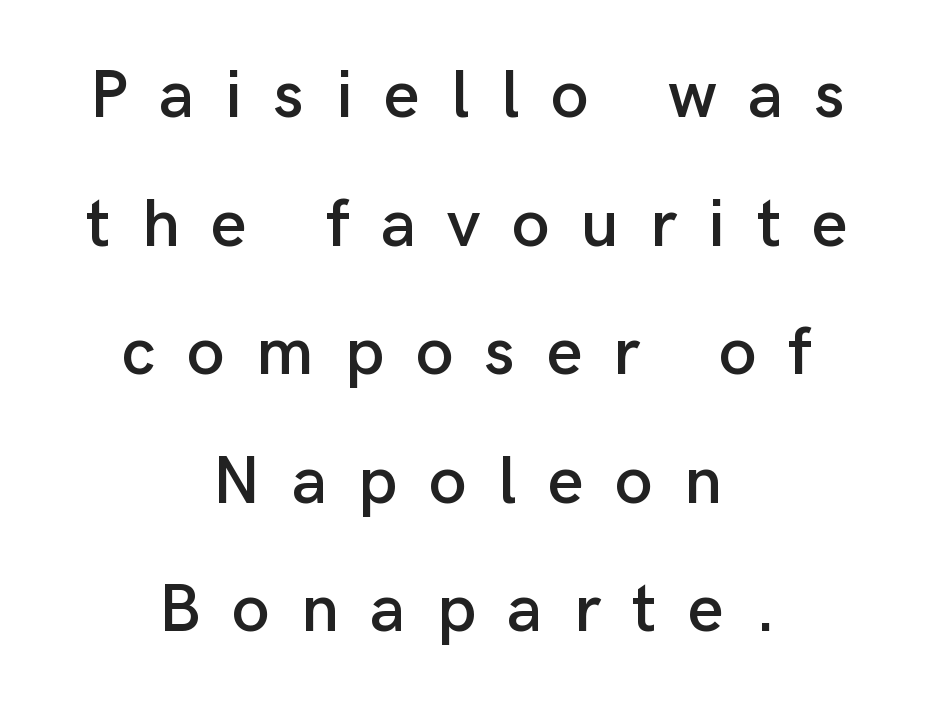
Q: Is the text italic (slanted)? A: No, it is upright.
Q: Is the typeface a serif or a sans-serif typeface? A: Sans-serif.
Q: Is the text underlined? A: No.
Q: How is the paragraph aligned? A: Centered.
Q: Is the spacing between letters normal or unusually wide? A: Unusually wide.
Q: Width (condensed, normal, or wide)? A: Normal.
Q: Stroke contrast? A: Low.
Q: x-height? A: Medium.
Q: Monospaced? A: No.
